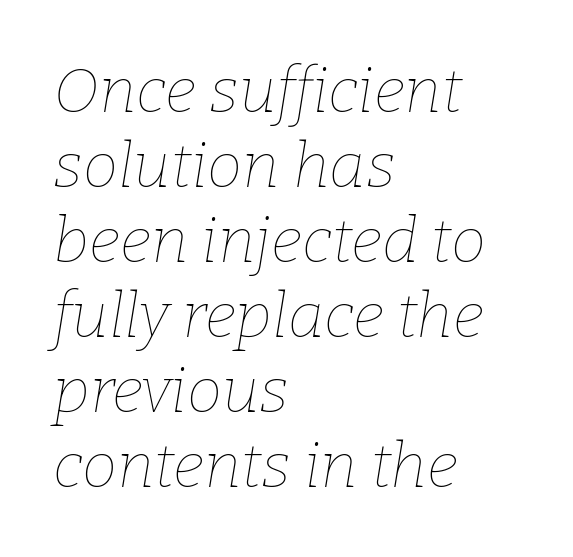
Q: Is the text bold? A: No.
Q: Is the text italic (slanted)? A: Yes, it leans right by about 9 degrees.
Q: Is the text underlined? A: No.
Q: How is the paragraph aligned? A: Left-aligned.
Q: Is the spacing between letters normal or unusually wide? A: Normal.
Q: Width (condensed, normal, or wide)? A: Normal.
Q: Stroke contrast? A: Low.
Q: x-height? A: Medium.
Q: Monospaced? A: No.
